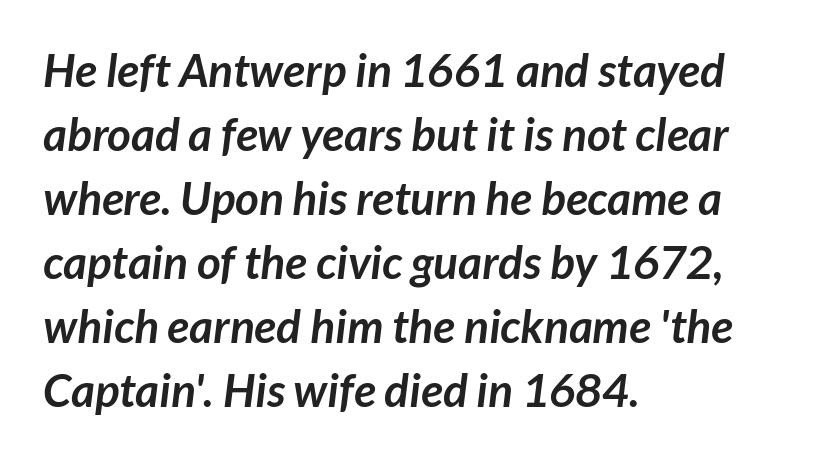
{"serif": "no", "bold": "yes", "weight": "semibold", "width": "normal", "stroke_contrast": "low", "x_height": "medium", "monospaced": "no", "underline": "no", "align": "left", "line_spacing": "normal", "line_spacing_ratio": 1.39, "letter_spacing": "normal", "letter_spacing_em": 0.0, "glyph_px": 46}
